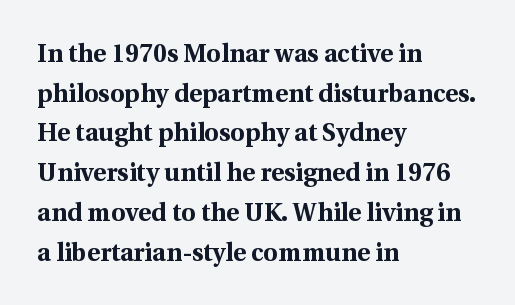
The image shows 25 px bold type, upright; set left-aligned, normal line spacing (1.59x), normal letter spacing, not underlined.
